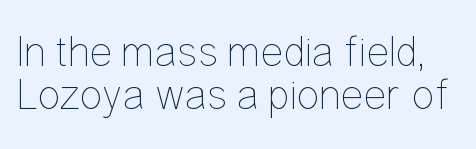
The image shows 43 px thin, condensed type, upright; set tight line spacing (1.01x), normal letter spacing, not underlined; low stroke contrast and a medium x-height.
